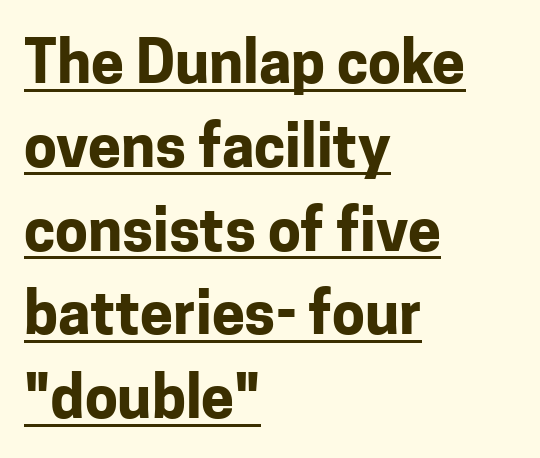
Q: Is the text bold? A: Yes.
Q: Is the text italic (slanted)? A: No, it is upright.
Q: Is the typeface a serif or a sans-serif typeface? A: Sans-serif.
Q: Is the text underlined? A: Yes.
Q: How is the paragraph aligned? A: Left-aligned.
Q: Is the spacing between letters normal or unusually wide? A: Normal.
Q: Is the spacing between lines tight, normal or loose? A: Normal.
Q: Width (condensed, normal, or wide)? A: Normal.
Q: Stroke contrast? A: Low.
Q: x-height? A: Medium.
Q: Monospaced? A: No.
